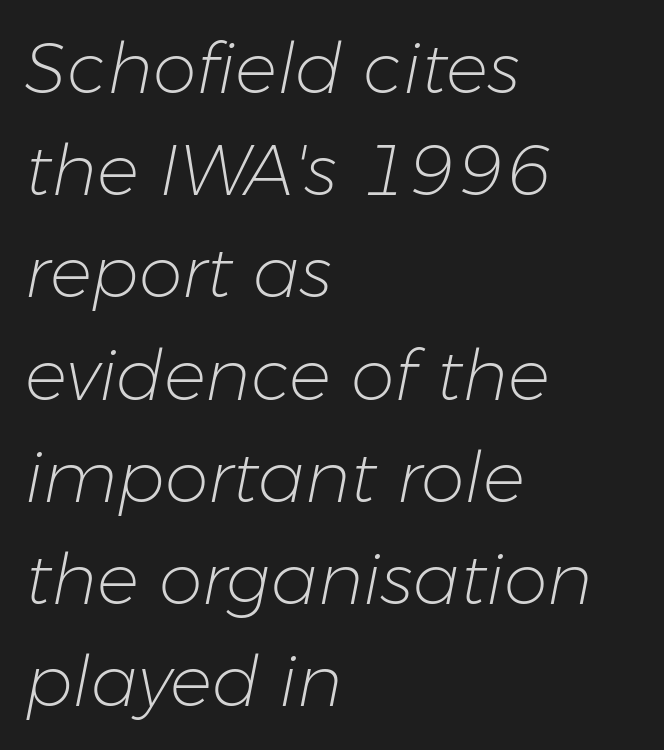
This sample is left-justified, so line endings fall wherever the words run out. The leading is moderate, giving the passage an even texture. Each word holds together tightly as a unit, with standard inter-letter gaps. Think of a printed novel: that variable character pitch is what you see here. Underline: absent. Weight: not bold — regular or lighter.
